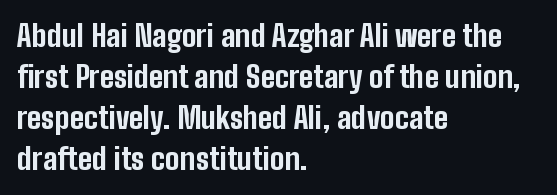
A bare baseline throughout the passage. Left-aligned paragraph, ragged on the right. When letters stand straight like this, we call the style roman or upright. Does the type have serifs? No, each stem ends abruptly. Weight: bold. How are the letters spaced? Ordinarily, with no added tracking.
